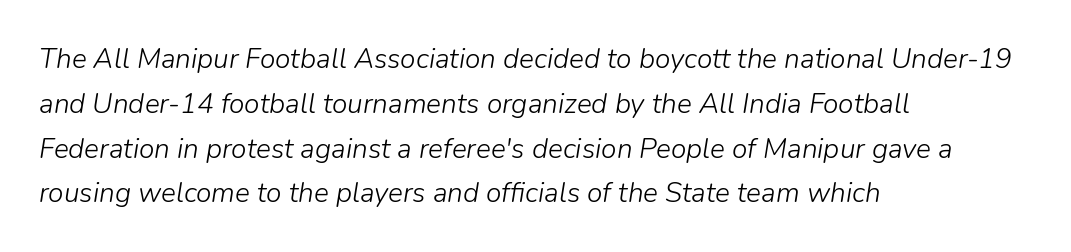
The image shows 28 px light type, italic (leaning right); set left-aligned, normal line spacing (1.6x), normal letter spacing, not underlined; low stroke contrast and a medium x-height.
